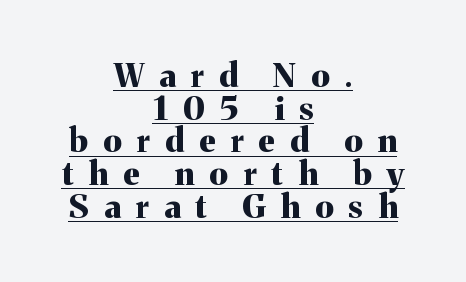
Q: Is the text bold? A: Yes.
Q: Is the text italic (slanted)? A: No, it is upright.
Q: Is the typeface a serif or a sans-serif typeface? A: Serif.
Q: Is the text underlined? A: Yes.
Q: How is the paragraph aligned? A: Centered.
Q: Is the spacing between letters normal or unusually wide? A: Unusually wide.
Q: Is the spacing between lines tight, normal or loose? A: Tight.
Q: Width (condensed, normal, or wide)? A: Normal.
Q: Stroke contrast? A: Medium.
Q: x-height? A: Medium.
Q: Monospaced? A: No.
